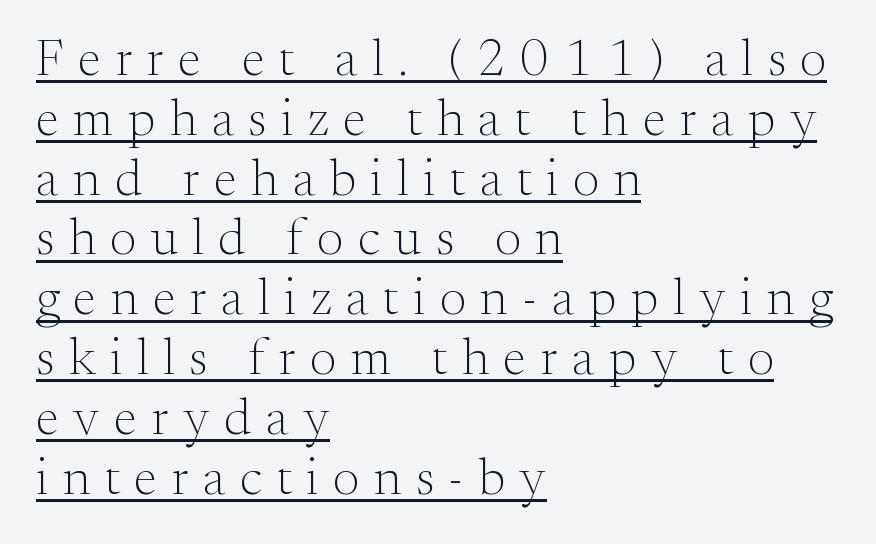
The image shows 52 px light serif type, upright; set left-aligned, tight line spacing (1.15x), unusually wide letter spacing (+0.28 em), underlined; medium stroke contrast and a small x-height.
